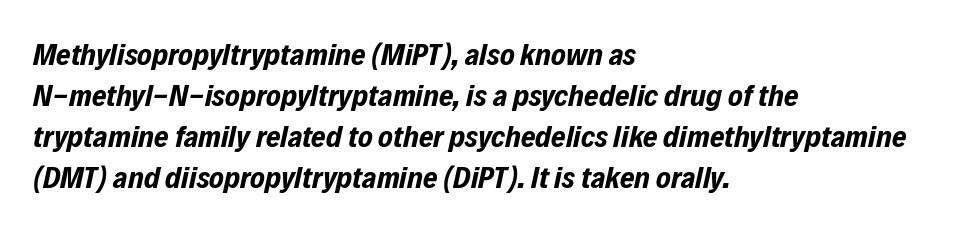
Regarding leading, the lines here are spaced in the standard way. Here the glyphs are tracked normally, forming tight word shapes. Descenders are the only things crossing below the line. A classic flush-left, rag-right setting is used for this passage.
